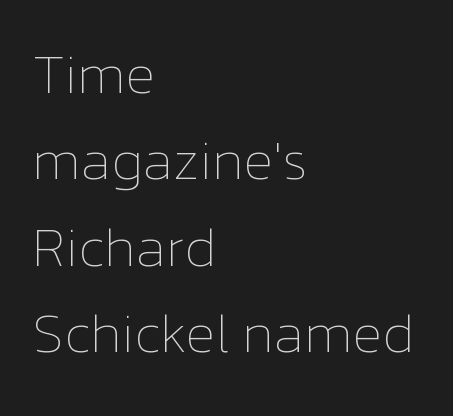
The block of text has a typical density, with ordinary space between rows. Decoration check: the copy has no underline. Visually the block forms a straight wall on the left and a jagged coastline on the right. This sample uses plain, unmodified letter spacing. The typography opts for an upright posture over an oblique one. Think of a printed novel: that variable character pitch is what you see here.
